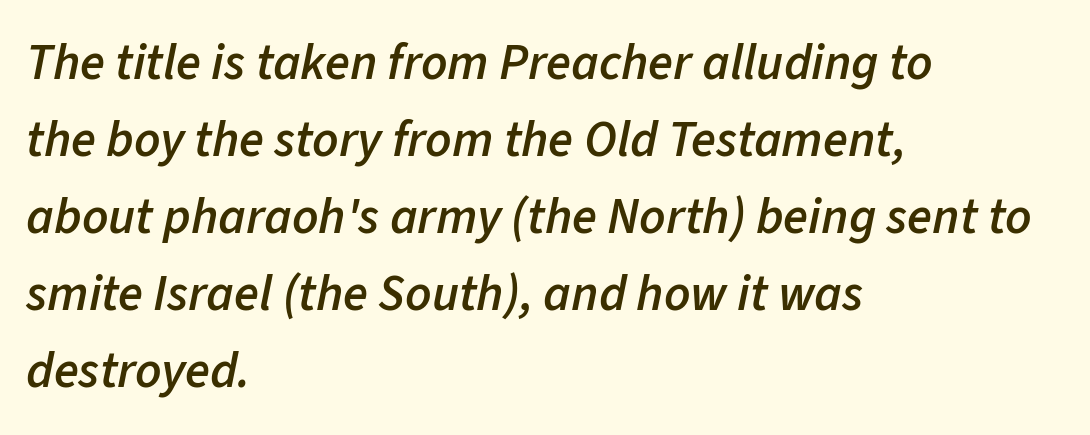
{"italic": "yes", "lean": "right", "slant_degrees": 11, "bold": "semi", "weight": "semibold", "width": "normal", "stroke_contrast": "low", "x_height": "medium", "monospaced": "no", "underline": "no", "align": "left", "line_spacing": "normal", "line_spacing_ratio": 1.51, "letter_spacing": "normal", "letter_spacing_em": 0.0, "glyph_px": 51}
